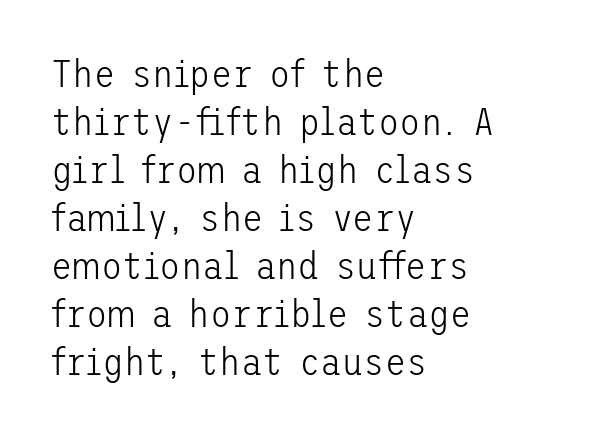
Q: Is the text bold? A: No.
Q: Is the text italic (slanted)? A: No, it is upright.
Q: Is the typeface a serif or a sans-serif typeface? A: Sans-serif.
Q: Is the text underlined? A: No.
Q: How is the paragraph aligned? A: Left-aligned.
Q: Is the spacing between letters normal or unusually wide? A: Normal.
Q: Width (condensed, normal, or wide)? A: Normal.
Q: Stroke contrast? A: Low.
Q: x-height? A: Medium.
